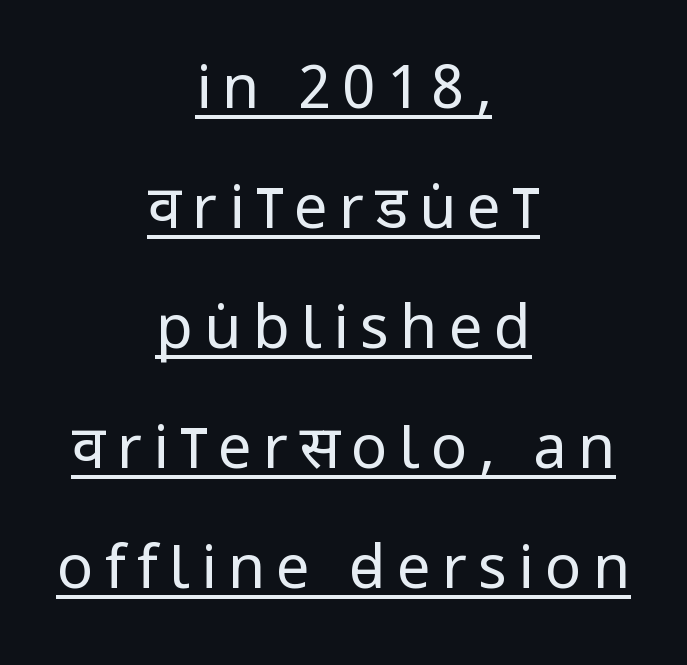
Q: Is the text bold? A: No.
Q: Is the text italic (slanted)? A: No, it is upright.
Q: Is the typeface a serif or a sans-serif typeface? A: Sans-serif.
Q: Is the text underlined? A: Yes.
Q: How is the paragraph aligned? A: Centered.
Q: Is the spacing between lines tight, normal or loose? A: Loose.
Q: Width (condensed, normal, or wide)? A: Condensed.
Q: Stroke contrast? A: Low.
Q: x-height? A: Large.
Q: Monospaced? A: No.
